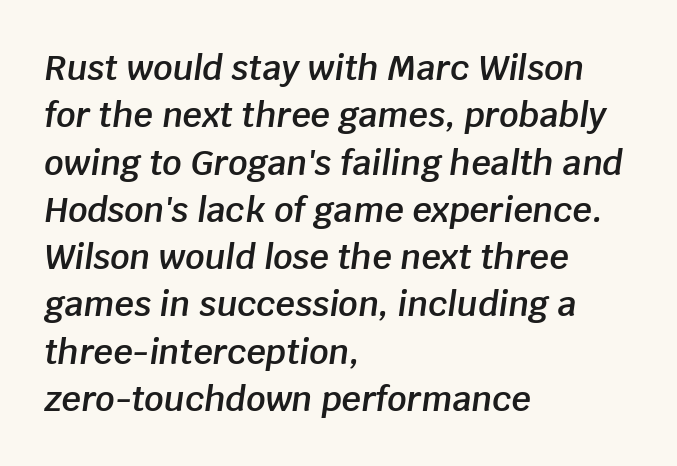
Q: Is the text bold? A: Semi-bold.
Q: Is the text italic (slanted)? A: Yes, it leans right by about 8 degrees.
Q: Is the text underlined? A: No.
Q: How is the paragraph aligned? A: Left-aligned.
Q: Is the spacing between letters normal or unusually wide? A: Normal.
Q: Is the spacing between lines tight, normal or loose? A: Normal.
Q: Width (condensed, normal, or wide)? A: Normal.
Q: Stroke contrast? A: Low.
Q: x-height? A: Large.
Q: Monospaced? A: No.
